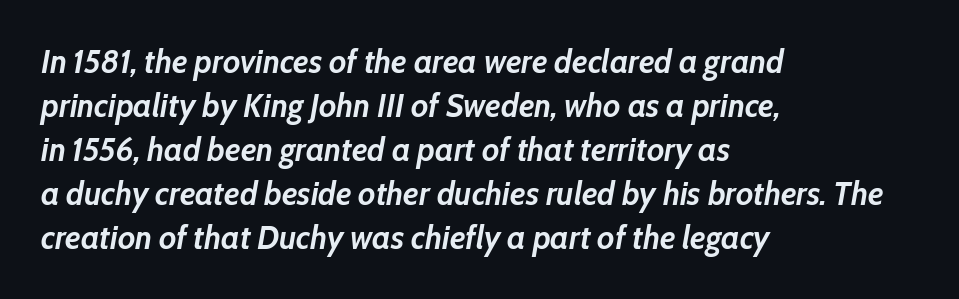
Q: Is the text bold? A: Yes.
Q: Is the text italic (slanted)? A: Yes, it leans right by about 10 degrees.
Q: Is the text underlined? A: No.
Q: How is the paragraph aligned? A: Left-aligned.
Q: Is the spacing between letters normal or unusually wide? A: Normal.
Q: Is the spacing between lines tight, normal or loose? A: Normal.
Q: Width (condensed, normal, or wide)? A: Normal.
Q: Stroke contrast? A: Low.
Q: x-height? A: Medium.
Q: Monospaced? A: No.
